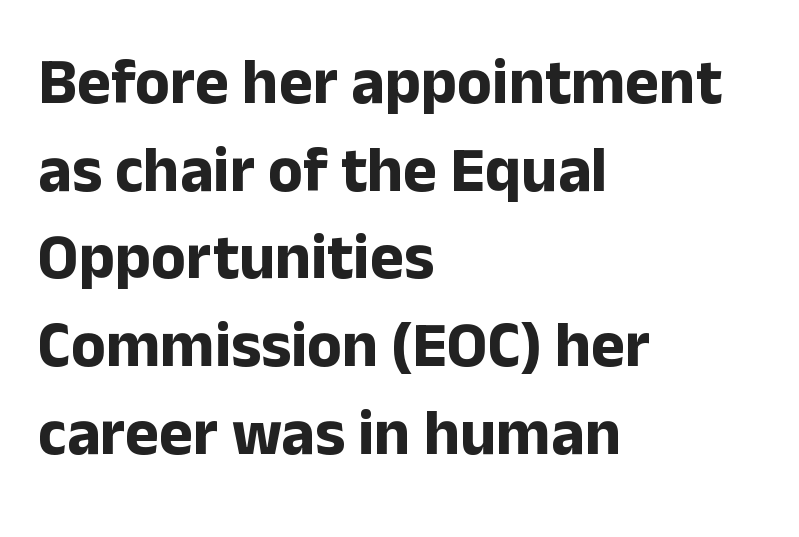
Lines of text with bare space underneath. You can tell from the bare stems that sans-serif type was used. These words are printed bold, with thick strokes throughout. You could call the tracking neutral — neither tight nor loose. Summary of vertical rhythm: regular, with standard interline spacing.
